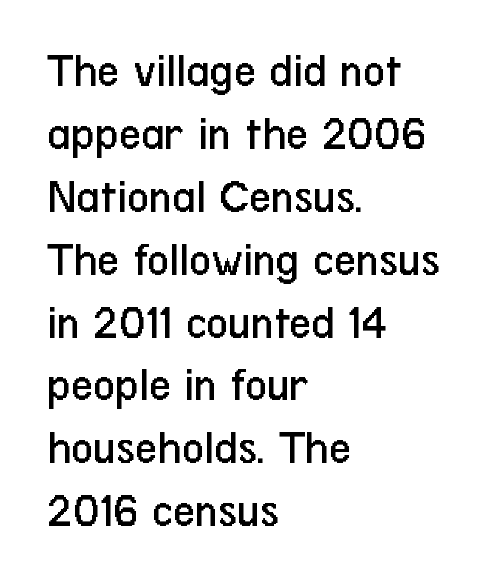
Q: Is the text bold? A: No.
Q: Is the text italic (slanted)? A: No, it is upright.
Q: Is the typeface a serif or a sans-serif typeface? A: Sans-serif.
Q: Is the text underlined? A: No.
Q: How is the paragraph aligned? A: Left-aligned.
Q: Is the spacing between letters normal or unusually wide? A: Normal.
Q: Is the spacing between lines tight, normal or loose? A: Normal.
Q: Width (condensed, normal, or wide)? A: Condensed.
Q: Stroke contrast? A: Low.
Q: x-height? A: Medium.
Q: Monospaced? A: No.
